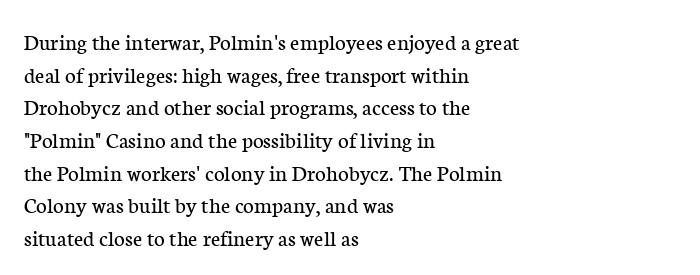
Q: Is the text bold? A: No.
Q: Is the text italic (slanted)? A: No, it is upright.
Q: Is the text underlined? A: No.
Q: How is the paragraph aligned? A: Left-aligned.
Q: Is the spacing between letters normal or unusually wide? A: Normal.
Q: Is the spacing between lines tight, normal or loose? A: Normal.
